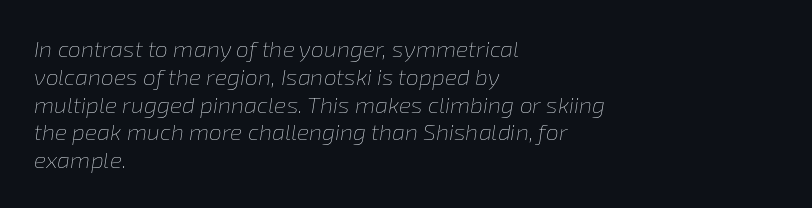
Teacher's note: observe the even left margin — that is flush-left alignment. Rendered with sloped, italic letterforms. Compared with typical body copy, the letter spacing here is the same. Heft: none added — not bold. The words here are not underlined.
